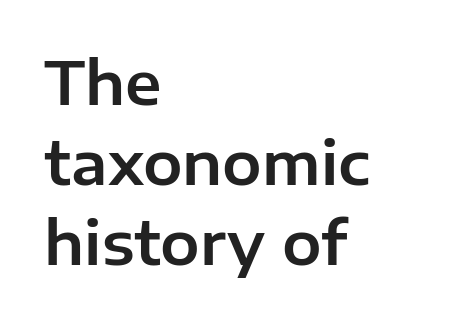
The image shows 59 px sans-serif type, upright; set left-aligned, normal line spacing (1.36x), normal letter spacing, not underlined; low stroke contrast and a medium x-height.
